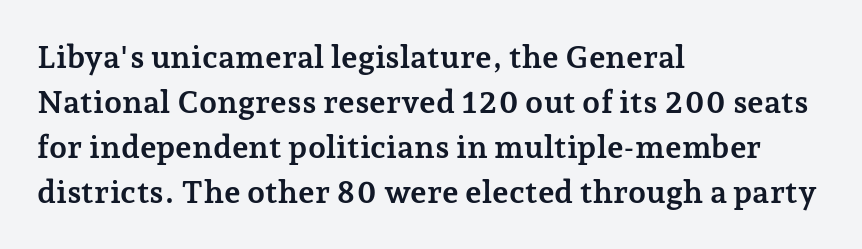
The image shows 32 px semibold serif type, upright; set left-aligned, normal line spacing (1.41x), normal letter spacing, not underlined; low stroke contrast and a medium x-height.
